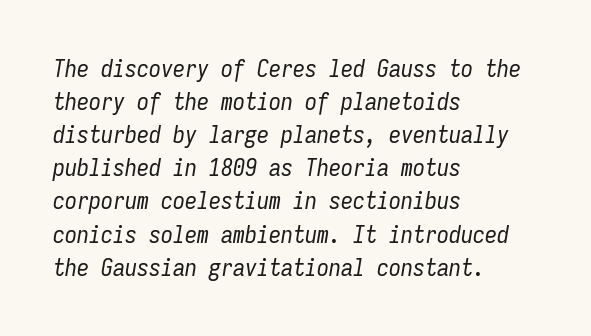
Is the type heavy? It reads as light-to-regular instead. Descenders are the only things crossing below the line. Is the type slanted? Yes — the strokes lean at a clear angle. This rendering uses left alignment, leaving the right contour irregular.
